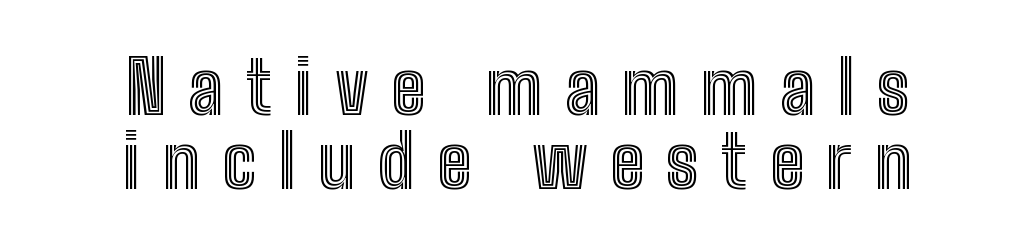
{"italic": "no", "width": "condensed", "x_height": "medium", "monospaced": "no", "underline": "no", "align": "center", "line_spacing": "tight", "line_spacing_ratio": 1.01, "letter_spacing": "wide", "letter_spacing_em": 0.31, "glyph_px": 73}
